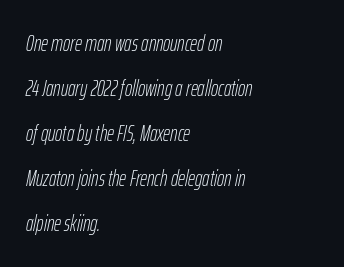
{"italic": "yes", "lean": "right", "slant_degrees": 12, "bold": "no", "underline": "no", "align": "left", "line_spacing": "loose", "line_spacing_ratio": 2.04, "letter_spacing": "normal", "letter_spacing_em": 0.0, "glyph_px": 22}
